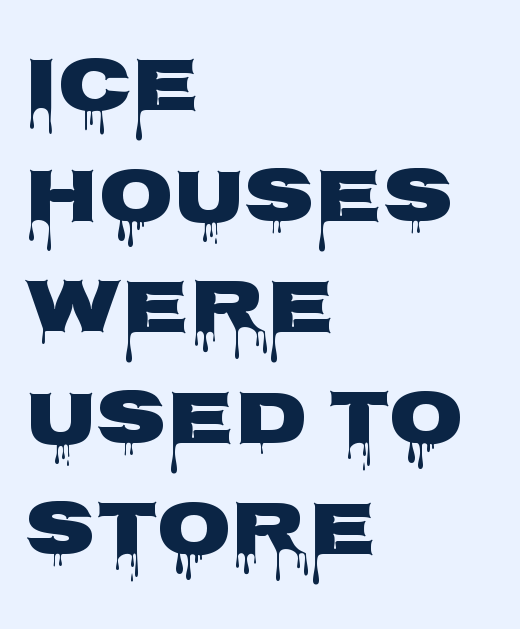
The passage shown is typed in a proportional face where columns would drift. Quick note: interline space is typical. Unlike a traditional serif, this face leaves its strokes unadorned. Posture: vertical. Bare-footed words on every line. A classic flush-left, rag-right setting is used for this passage.
